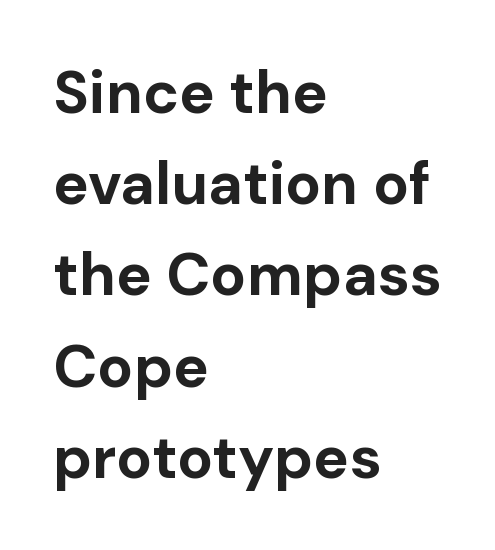
{"serif": "no", "italic": "no", "bold": "yes", "weight": "bold", "width": "normal", "stroke_contrast": "low", "x_height": "medium", "monospaced": "no", "underline": "no", "align": "left", "line_spacing": "normal", "line_spacing_ratio": 1.52, "letter_spacing": "normal", "letter_spacing_em": 0.0, "glyph_px": 60}
